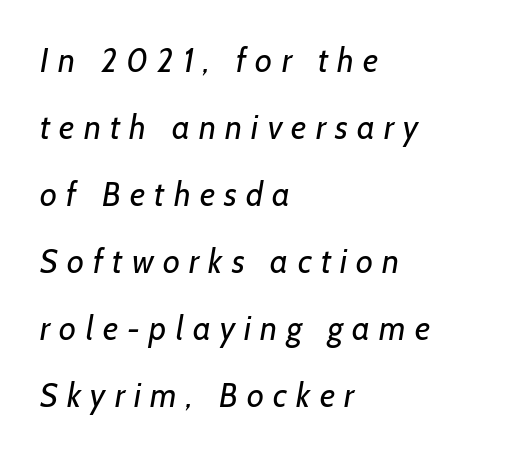
The image shows 33 px regular-weight sans-serif type; set left-aligned, loose line spacing (2.03x), unusually wide letter spacing (+0.28 em), not underlined; low stroke contrast and a medium x-height.
